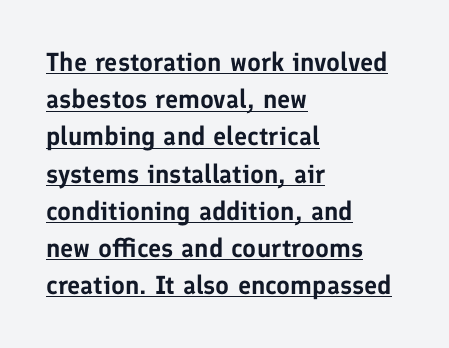
{"italic": "no", "underline": "yes", "align": "left", "line_spacing": "normal", "line_spacing_ratio": 1.43, "letter_spacing": "normal", "letter_spacing_em": 0.0, "glyph_px": 26}
